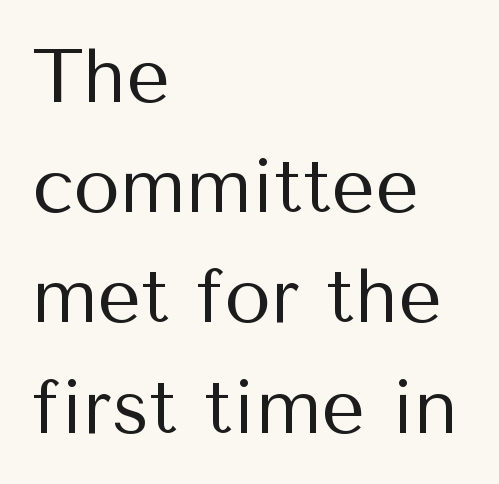
Q: Is the text bold? A: No.
Q: Is the text italic (slanted)? A: No, it is upright.
Q: Is the typeface a serif or a sans-serif typeface? A: Sans-serif.
Q: Is the text underlined? A: No.
Q: How is the paragraph aligned? A: Left-aligned.
Q: Is the spacing between letters normal or unusually wide? A: Normal.
Q: Is the spacing between lines tight, normal or loose? A: Normal.
Q: Width (condensed, normal, or wide)? A: Normal.
Q: Stroke contrast? A: Medium.
Q: x-height? A: Medium.
Q: Monospaced? A: No.
